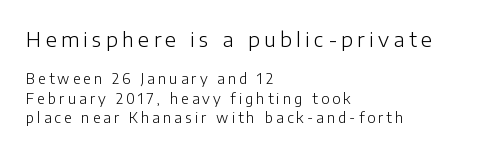
{"italic": "no", "bold": "no", "underline": "no", "align": "left", "line_spacing": "normal", "line_spacing_ratio": 1.37, "letter_spacing": "wide", "letter_spacing_em": 0.22, "larger_block": "first", "size_ratio": 1.43, "glyph_px": 20}
